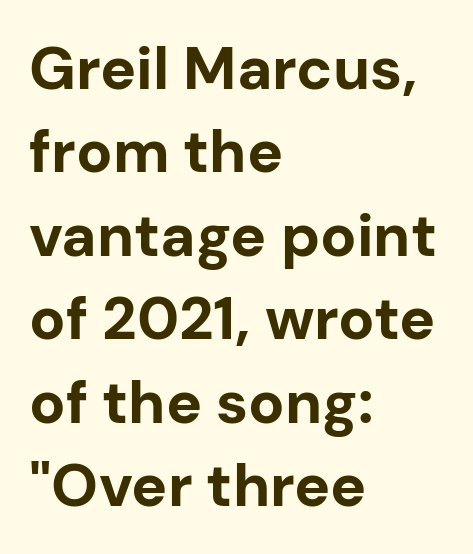
{"serif": "no", "italic": "no", "bold": "yes", "weight": "bold", "width": "normal", "stroke_contrast": "low", "x_height": "medium", "monospaced": "no", "underline": "no", "align": "left", "line_spacing": "normal", "line_spacing_ratio": 1.39, "letter_spacing": "normal", "letter_spacing_em": 0.0, "glyph_px": 60}
